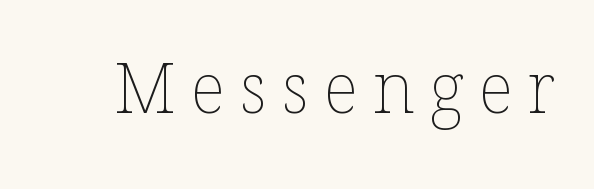
The image shows 69 px thin type, upright; set unusually wide letter spacing (+0.21 em), not underlined; low stroke contrast and a medium x-height.
